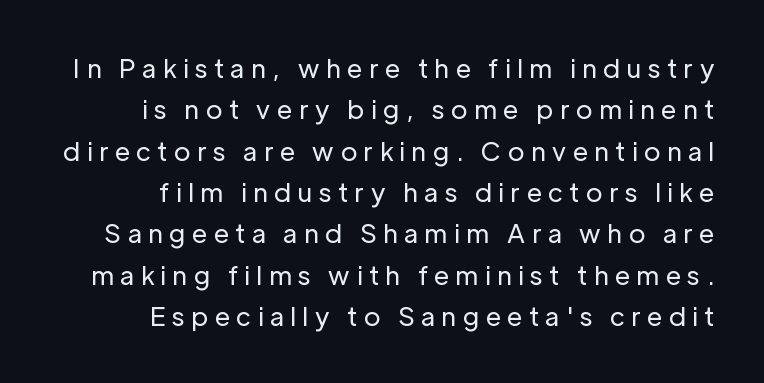
{"italic": "no", "bold": "no", "underline": "no", "line_spacing": "normal", "line_spacing_ratio": 1.59, "letter_spacing": "wide", "letter_spacing_em": 0.26, "glyph_px": 26}
